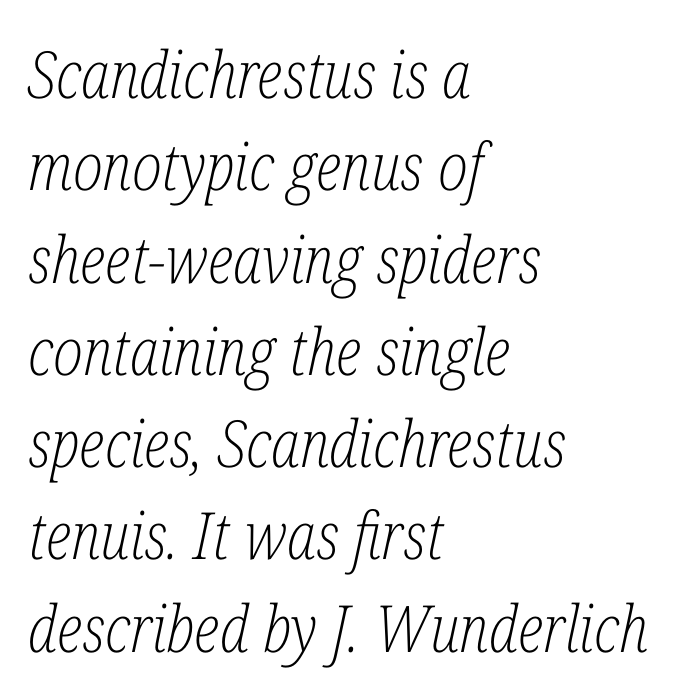
Ink coverage per letter is moderate at most. The tracking reads as untouched default to a designer's eye. I'd call this a serif setting — the letters wear small feet. Underlining? Definitely not there. Characters are canted at an angle relative to the baseline's perpendicular. The rows are spaced the way most documents space them.
